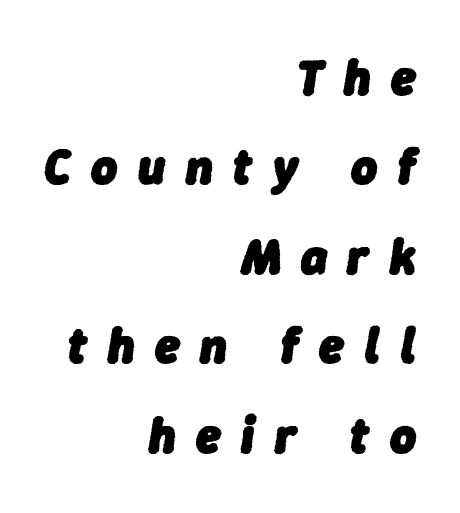
Compared with ordinary roman type, these characters are visibly tilted. Check under the words: just untouched page. The font is running at its bold setting. Right-aligned paragraph, ragged on the left. This sample uses expanded letter spacing, leaving extra air between glyphs.
